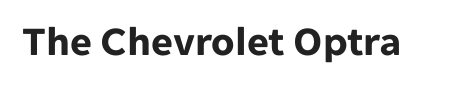
{"serif": "no", "italic": "no", "bold": "yes", "weight": "bold", "width": "normal", "stroke_contrast": "low", "x_height": "medium", "monospaced": "no", "underline": "no", "letter_spacing": "normal", "letter_spacing_em": 0.0, "glyph_px": 42}
